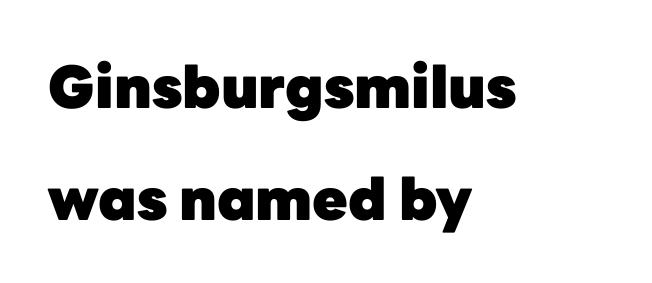
The image shows 58 px heavy sans-serif type, upright; set left-aligned, loose line spacing (1.93x), normal letter spacing, not underlined; low stroke contrast and a medium x-height.
